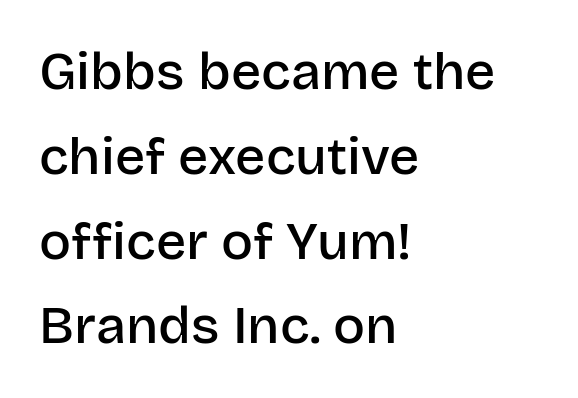
{"serif": "no", "italic": "no", "bold": "semi", "weight": "semibold", "width": "normal", "stroke_contrast": "low", "x_height": "large", "monospaced": "no", "underline": "no", "align": "left", "line_spacing": "normal", "line_spacing_ratio": 1.6, "letter_spacing": "normal", "letter_spacing_em": 0.0, "glyph_px": 53}
